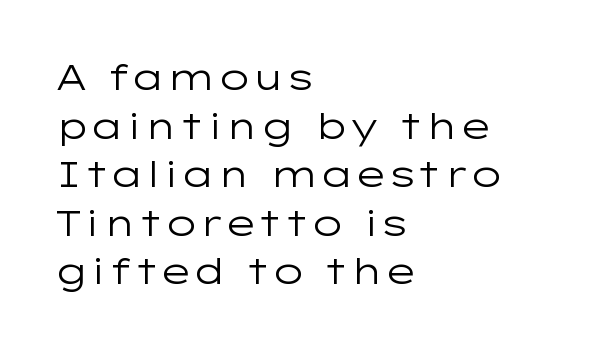
You could not count columns in this text — the font is proportionally spaced. The characters are drawn with everyday or finer stroke widths. The specimen omits any rule beneath the text block's lines. Each new line begins a customary step beneath the previous one. Caption: standard tracking, unaltered. A typesetter would label this face a sans.
